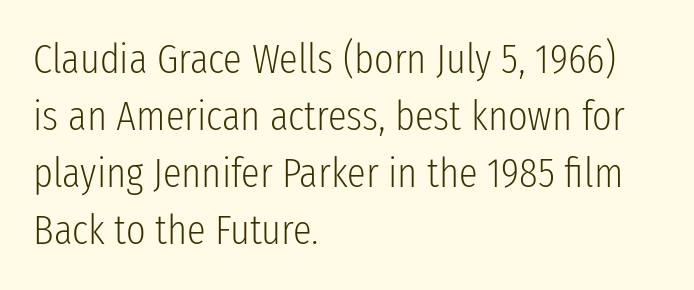
{"serif": "no", "italic": "no", "bold": "no", "weight": "light", "width": "condensed", "stroke_contrast": "low", "x_height": "medium", "monospaced": "no", "underline": "no", "align": "left", "line_spacing": "normal", "line_spacing_ratio": 1.36, "letter_spacing": "normal", "letter_spacing_em": 0.0, "glyph_px": 42}
